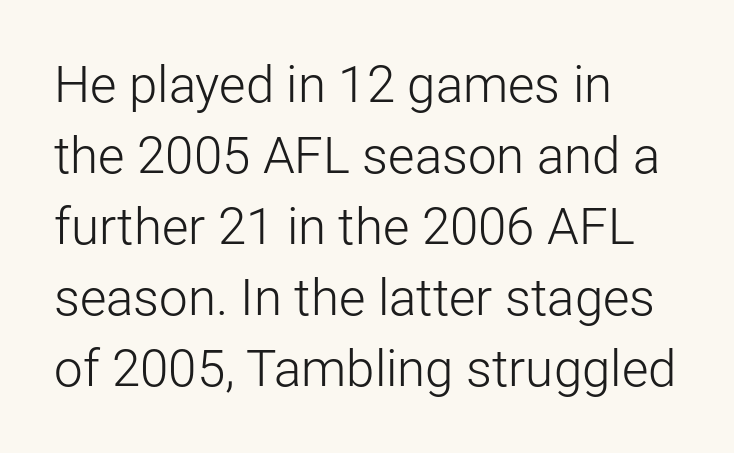
The image shows 51 px light sans-serif type, upright; set left-aligned, normal line spacing (1.39x), normal letter spacing, not underlined; low stroke contrast and a medium x-height.
